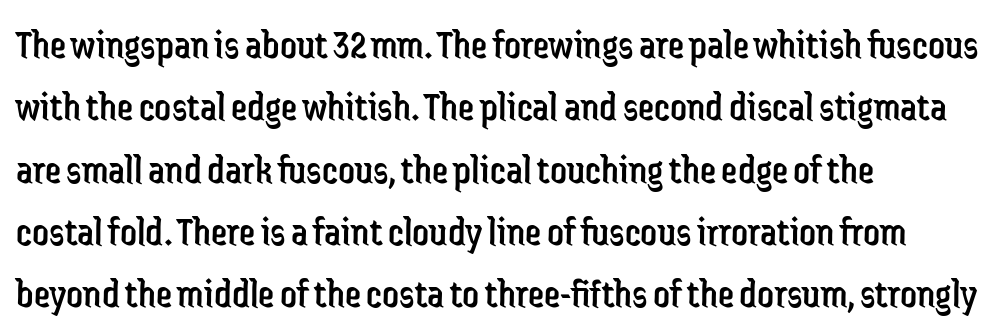
You can tell from the bare stems that sans-serif type was used. The passage shown is typed in a proportional face where columns would drift. Check the space under the baseline: it is left empty. Caption: standard tracking, unaltered.
